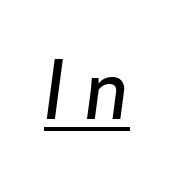
The letters advance in unequal steps, a hallmark of proportional type. You can see a thin bar hugging the bottom of the glyphs. The passage shown has open, widely tracked lettering throughout. You can tell from the bare stems that sans-serif type was used.
